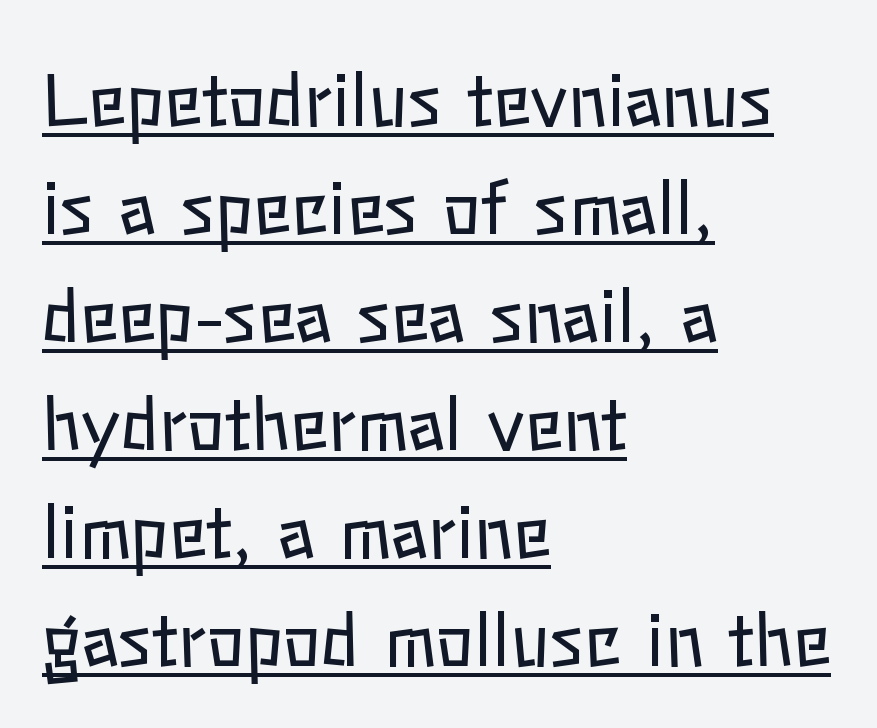
The image shows 71 px regular-weight type, upright; set left-aligned, normal line spacing (1.52x), normal letter spacing, underlined; low stroke contrast and a medium x-height.
